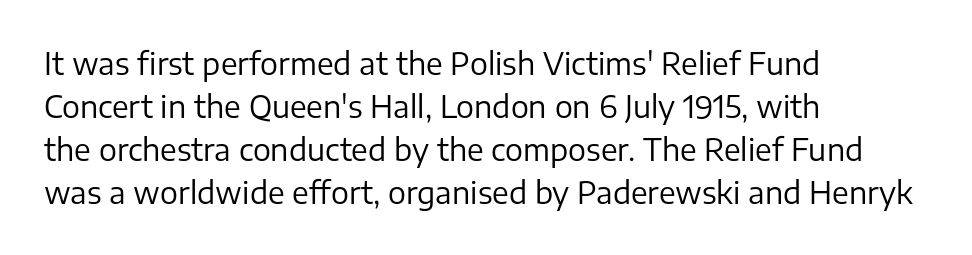
{"serif": "no", "italic": "no", "bold": "no", "weight": "regular", "width": "normal", "stroke_contrast": "low", "x_height": "medium", "monospaced": "no", "underline": "no", "align": "left", "line_spacing": "normal", "line_spacing_ratio": 1.43, "letter_spacing": "normal", "letter_spacing_em": 0.0, "glyph_px": 30}
